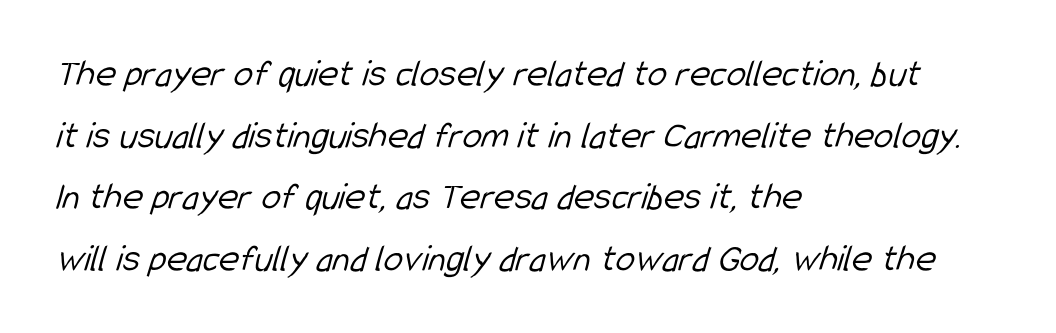
{"serif": "no", "bold": "no", "weight": "light", "width": "condensed", "stroke_contrast": "low", "x_height": "medium", "monospaced": "no", "underline": "no", "align": "left", "line_spacing": "normal", "line_spacing_ratio": 1.58, "letter_spacing": "normal", "letter_spacing_em": 0.0, "glyph_px": 39}
